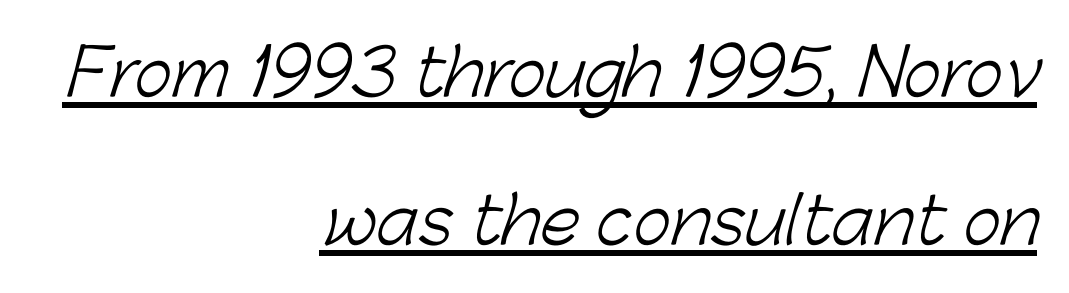
Q: Is the text bold? A: No.
Q: Is the typeface a serif or a sans-serif typeface? A: Sans-serif.
Q: Is the text underlined? A: Yes.
Q: How is the paragraph aligned? A: Right-aligned.
Q: Is the spacing between letters normal or unusually wide? A: Normal.
Q: Is the spacing between lines tight, normal or loose? A: Loose.
Q: Width (condensed, normal, or wide)? A: Normal.
Q: Stroke contrast? A: Low.
Q: x-height? A: Medium.
Q: Monospaced? A: No.
